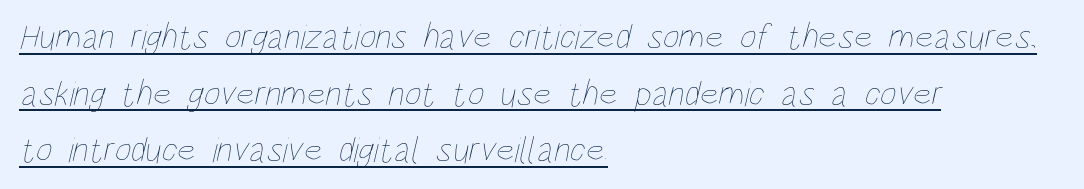
{"bold": "no", "weight": "thin", "width": "condensed", "stroke_contrast": "low", "x_height": "large", "monospaced": "no", "underline": "yes", "align": "left", "line_spacing": "normal", "line_spacing_ratio": 1.57, "letter_spacing": "normal", "letter_spacing_em": 0.0, "glyph_px": 36}
